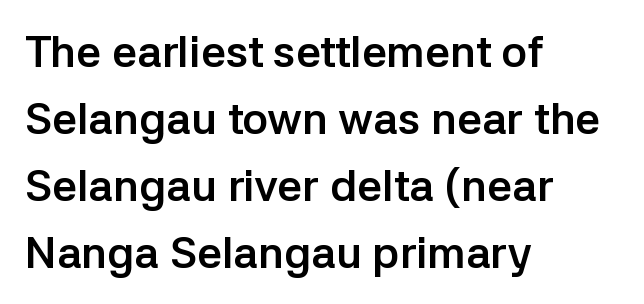
Q: Is the text bold? A: Yes.
Q: Is the text italic (slanted)? A: No, it is upright.
Q: Is the typeface a serif or a sans-serif typeface? A: Sans-serif.
Q: Is the text underlined? A: No.
Q: How is the paragraph aligned? A: Left-aligned.
Q: Is the spacing between letters normal or unusually wide? A: Normal.
Q: Is the spacing between lines tight, normal or loose? A: Normal.
Q: Width (condensed, normal, or wide)? A: Normal.
Q: Stroke contrast? A: Low.
Q: x-height? A: Medium.
Q: Monospaced? A: No.
